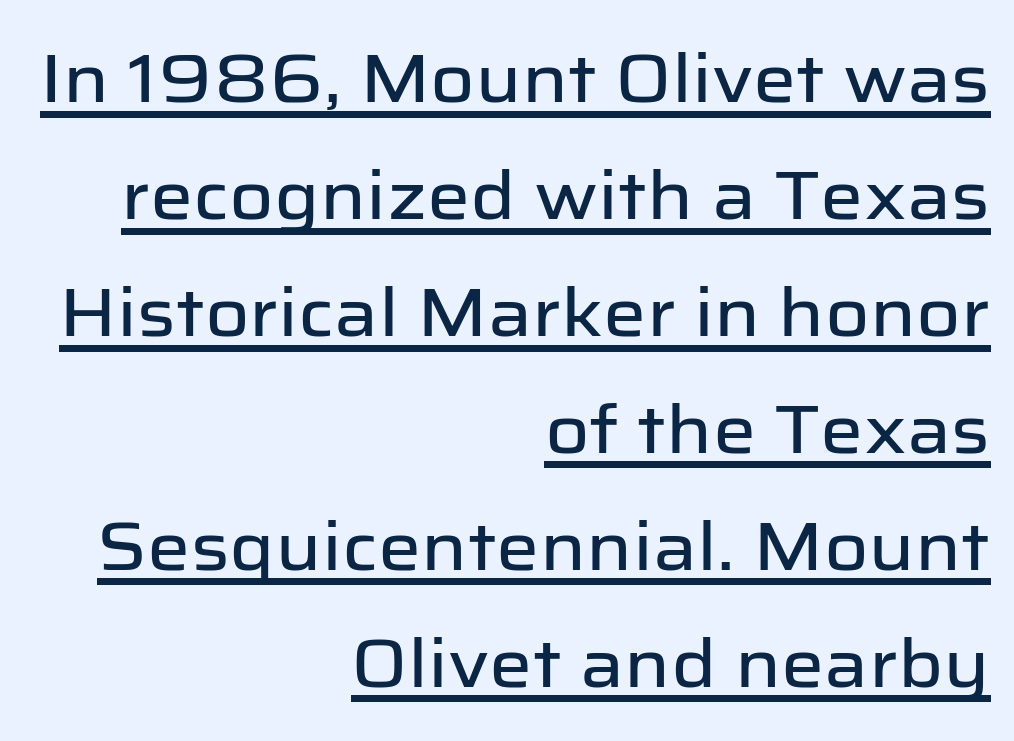
A roman cut, with each character standing at attention. The tracking reads as untouched default to a designer's eye. A typographer would call this underscored text. Examine the stroke ends and you'll find no serifs. This rendering uses right alignment, leaving the left contour irregular.
